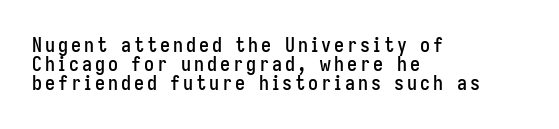
{"italic": "no", "underline": "no", "align": "left", "line_spacing": "tight", "line_spacing_ratio": 0.96, "glyph_px": 20}
